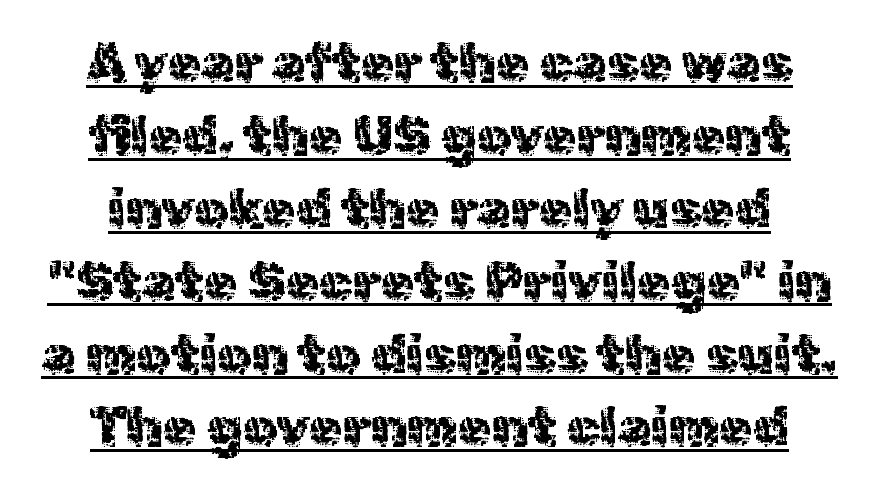
Q: Is the text italic (slanted)? A: No, it is upright.
Q: Is the typeface a serif or a sans-serif typeface? A: Sans-serif.
Q: Is the text underlined? A: Yes.
Q: Is the spacing between letters normal or unusually wide? A: Normal.
Q: Is the spacing between lines tight, normal or loose? A: Normal.
Q: Width (condensed, normal, or wide)? A: Normal.
Q: x-height? A: Medium.
Q: Monospaced? A: No.
